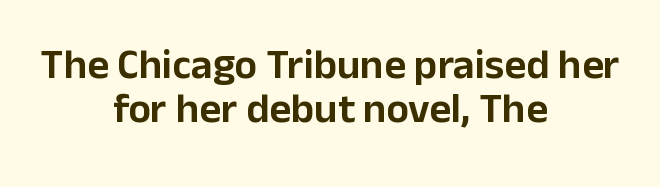
Q: Is the text italic (slanted)? A: No, it is upright.
Q: Is the typeface a serif or a sans-serif typeface? A: Sans-serif.
Q: Is the text underlined? A: No.
Q: How is the paragraph aligned? A: Centered.
Q: Is the spacing between letters normal or unusually wide? A: Normal.
Q: Is the spacing between lines tight, normal or loose? A: Tight.
Q: Width (condensed, normal, or wide)? A: Normal.
Q: Stroke contrast? A: Low.
Q: x-height? A: Medium.
Q: Monospaced? A: No.
